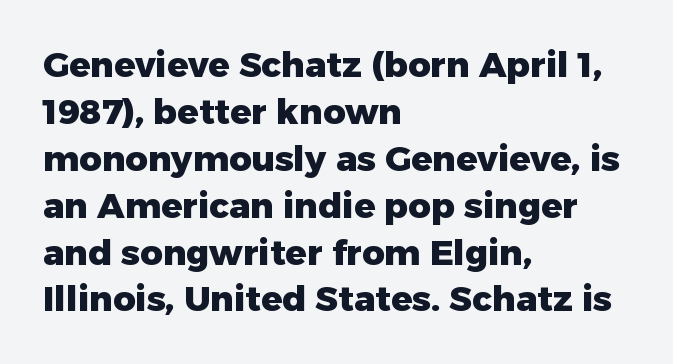
The specimen reads as upright at a glance. Each new line begins a customary step beneath the previous one. This sample has the flowing, uneven cadence of proportional lettering. Typeset ragged right — the left edge is the straight one.
